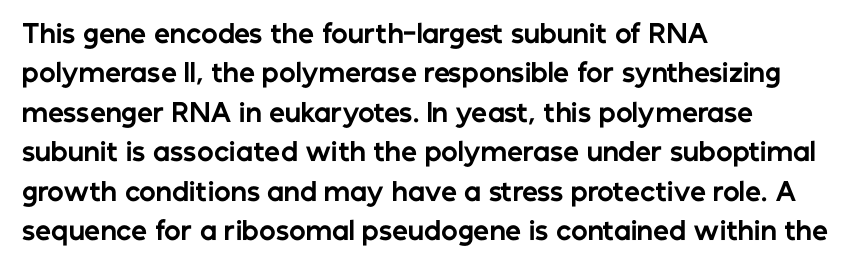
{"italic": "no", "bold": "yes", "underline": "no", "align": "left", "line_spacing": "normal", "line_spacing_ratio": 1.58, "letter_spacing": "normal", "letter_spacing_em": 0.0, "glyph_px": 25}
